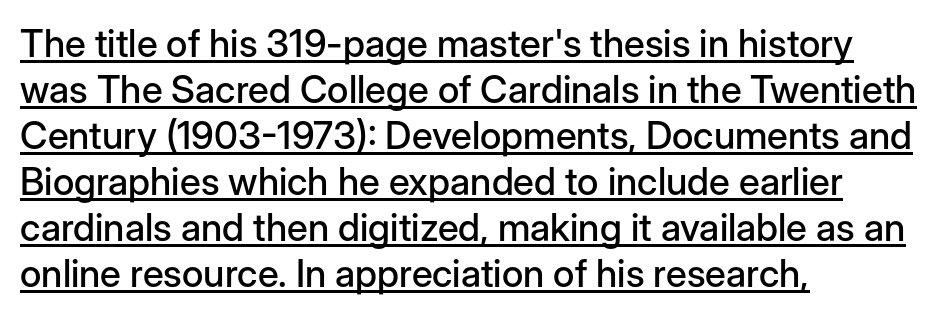
{"serif": "no", "italic": "no", "width": "normal", "stroke_contrast": "low", "x_height": "medium", "monospaced": "no", "underline": "yes", "align": "left", "line_spacing_ratio": 1.21, "letter_spacing": "normal", "letter_spacing_em": 0.0, "glyph_px": 38}
